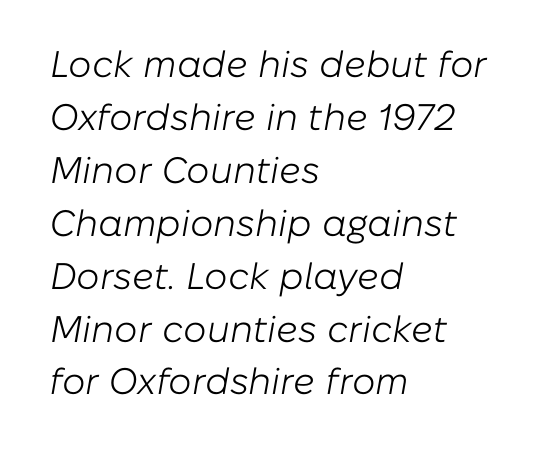
The image shows 37 px light type, italic (leaning right); set left-aligned, normal line spacing (1.43x), normal letter spacing, not underlined; low stroke contrast and a medium x-height.
